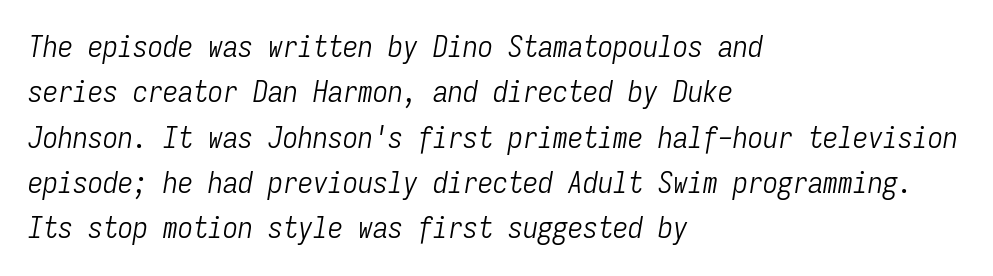
Leftover space on each line is placed entirely after the last word. This sample keeps an unexceptional amount of space between lines. Beneath every word, the page is bare. Look at the tracking — it's just the regular setting, nothing added.
